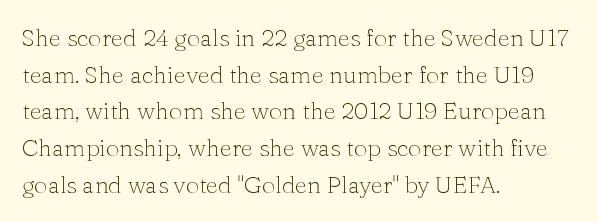
{"italic": "no", "bold": "no", "underline": "no", "align": "left", "line_spacing": "normal", "line_spacing_ratio": 1.53, "letter_spacing": "normal", "letter_spacing_em": 0.0, "glyph_px": 24}
